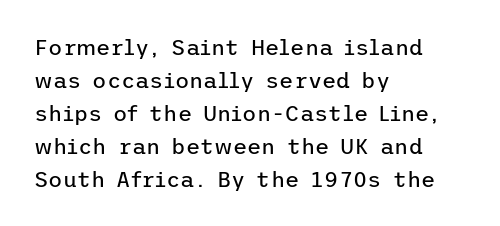
{"italic": "no", "bold": "no", "underline": "no", "align": "left", "line_spacing": "normal", "line_spacing_ratio": 1.5, "letter_spacing": "normal", "letter_spacing_em": 0.0, "glyph_px": 22}
